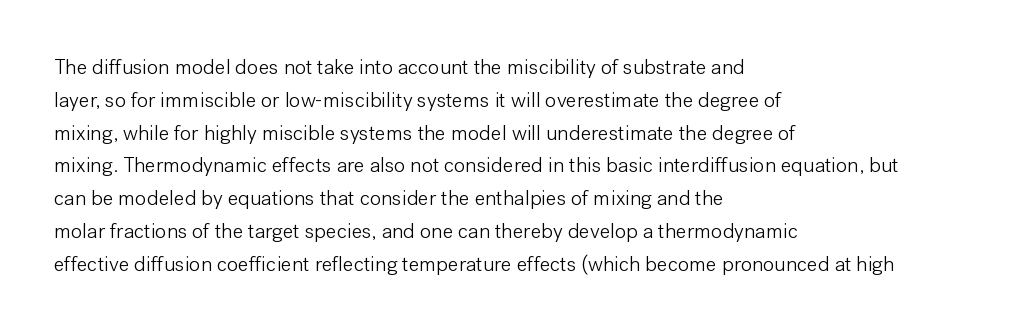
{"italic": "no", "bold": "no", "underline": "no", "align": "left", "line_spacing": "normal", "line_spacing_ratio": 1.56, "letter_spacing": "normal", "letter_spacing_em": 0.0, "glyph_px": 21}
